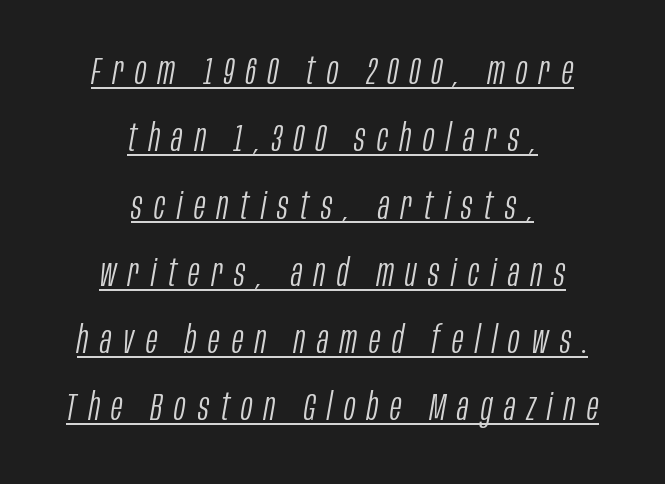
{"italic": "yes", "lean": "right", "slant_degrees": 10, "bold": "no", "weight": "light", "width": "condensed", "stroke_contrast": "low", "x_height": "large", "monospaced": "no", "underline": "yes", "align": "center", "line_spacing_ratio": 1.77, "letter_spacing": "wide", "letter_spacing_em": 0.31, "glyph_px": 38}
